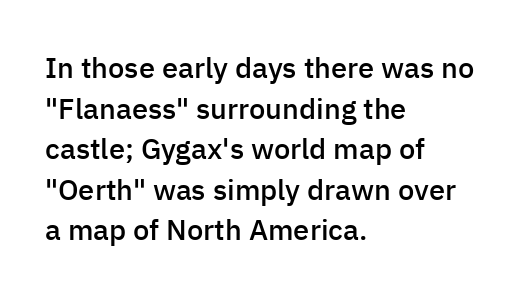
This sample has the flowing, uneven cadence of proportional lettering. Visually the block forms a straight wall on the left and a jagged coastline on the right. Interline gaps are of average width in this sample. Font category for this specimen: sans-serif. Is the type bold? Partly — it's a semibold, heavier than regular but not fully bold. Notice how the stems are strictly vertical — no italics here.
